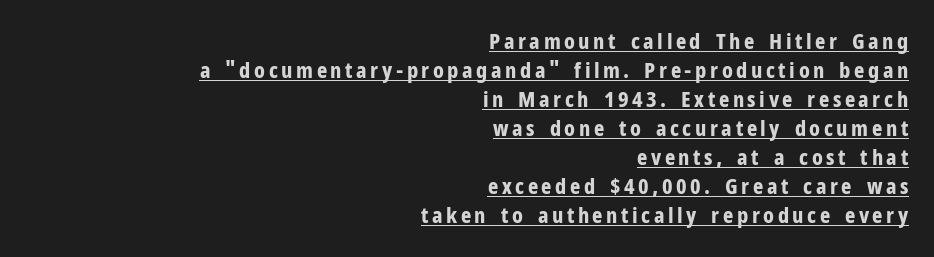
Q: Is the text bold? A: Yes.
Q: Is the text italic (slanted)? A: No, it is upright.
Q: Is the text underlined? A: Yes.
Q: How is the paragraph aligned? A: Right-aligned.
Q: Is the spacing between lines tight, normal or loose? A: Normal.
